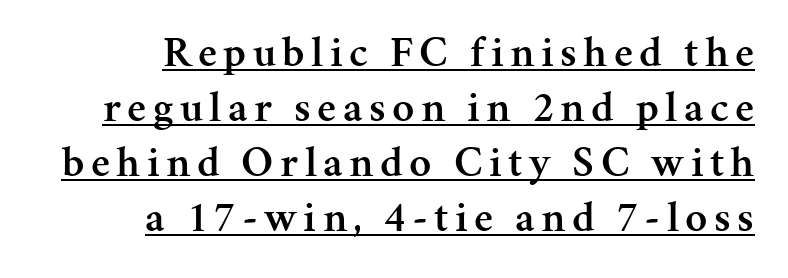
Baseline-to-baseline distance is the conventional proportion of letter height. The letters advance in unequal steps, a hallmark of proportional type. One-word summary of the alignment: right. Students, observe the line beneath the letters — that is underlining. Posture: vertical.
